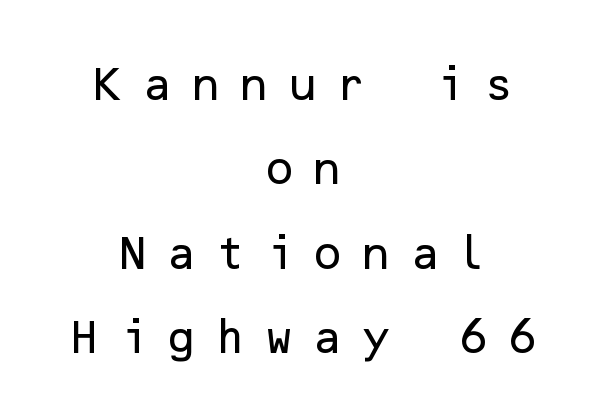
Q: Is the text italic (slanted)? A: No, it is upright.
Q: Is the typeface a serif or a sans-serif typeface? A: Sans-serif.
Q: Is the text underlined? A: No.
Q: How is the paragraph aligned? A: Centered.
Q: Is the spacing between letters normal or unusually wide? A: Unusually wide.
Q: Is the spacing between lines tight, normal or loose? A: Loose.
Q: Width (condensed, normal, or wide)? A: Normal.
Q: Stroke contrast? A: Low.
Q: x-height? A: Medium.
